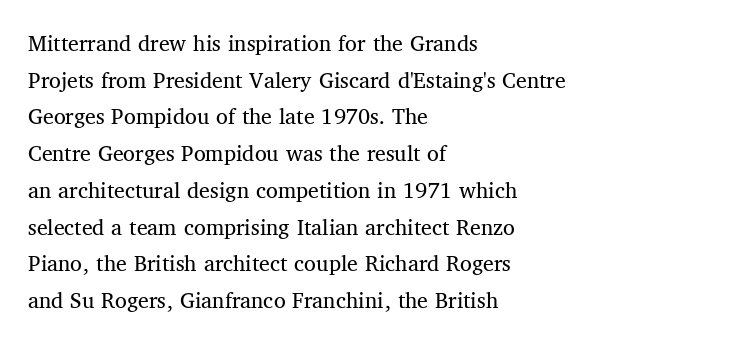
Q: Is the text bold? A: No.
Q: Is the text italic (slanted)? A: No, it is upright.
Q: Is the text underlined? A: No.
Q: How is the paragraph aligned? A: Left-aligned.
Q: Is the spacing between letters normal or unusually wide? A: Normal.
Q: Is the spacing between lines tight, normal or loose? A: Normal.
